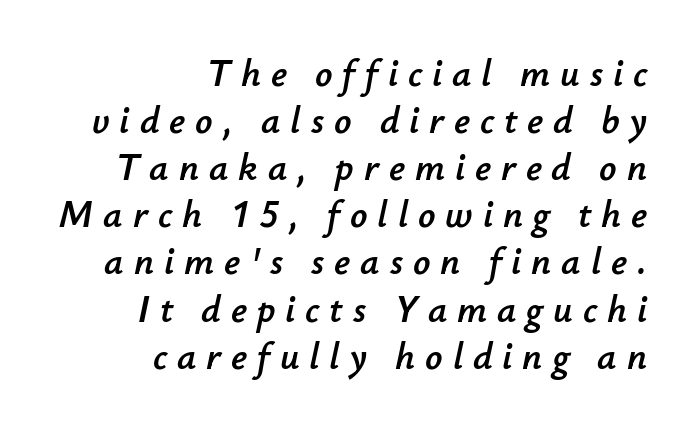
Here the designer chose a conventional face with non-uniform glyph widths. The face used here has a pronounced slope to its letters. The passage is arranged like a letterhead date or caption credit — flush right. Tracking here is generous; glyphs stand well apart from one another. The words here are not underlined.
